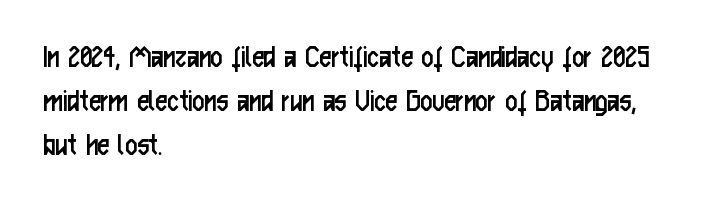
The image shows 33 px regular-weight, condensed sans-serif type, upright; set left-aligned, normal line spacing (1.33x), normal letter spacing, not underlined; low stroke contrast and a medium x-height.
